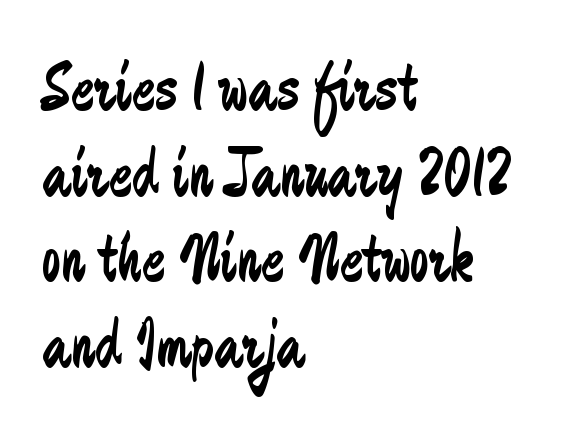
The rendering uses natural spacing where letterforms have individual widths. Nothing heavy about these letters — not bold at all. Caption: standard tracking, unaltered. Which margin do the lines hug? The left one — the right edge is uneven.
